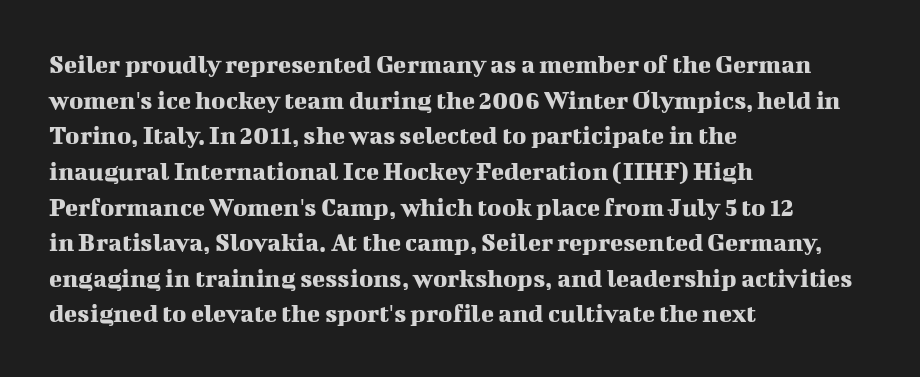
Q: Is the text italic (slanted)? A: No, it is upright.
Q: Is the text underlined? A: No.
Q: How is the paragraph aligned? A: Left-aligned.
Q: Is the spacing between letters normal or unusually wide? A: Normal.
Q: Is the spacing between lines tight, normal or loose? A: Normal.
